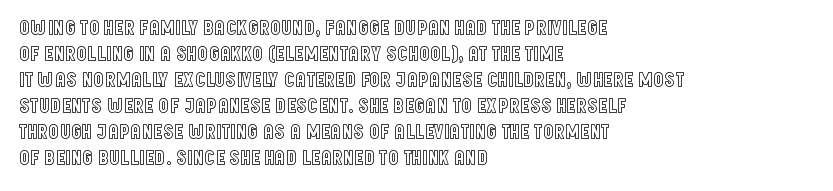
Q: Is the text italic (slanted)? A: No, it is upright.
Q: Is the text underlined? A: No.
Q: How is the paragraph aligned? A: Left-aligned.
Q: Is the spacing between letters normal or unusually wide? A: Normal.
